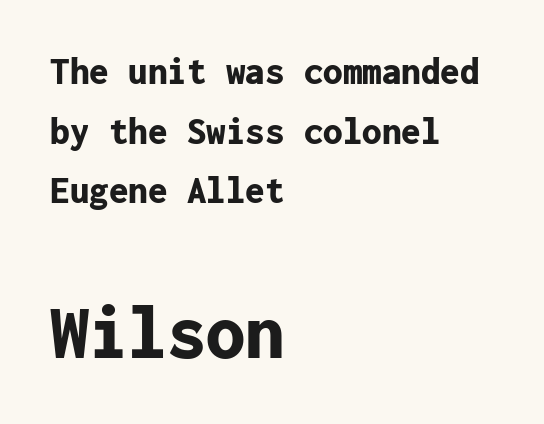
The image shows 78 px bold sans-serif type, upright, monospaced; set left-aligned, normal line spacing (1.53x), normal letter spacing, not underlined; the second (bottom) block is 2.0x larger; low stroke contrast and a medium x-height.
